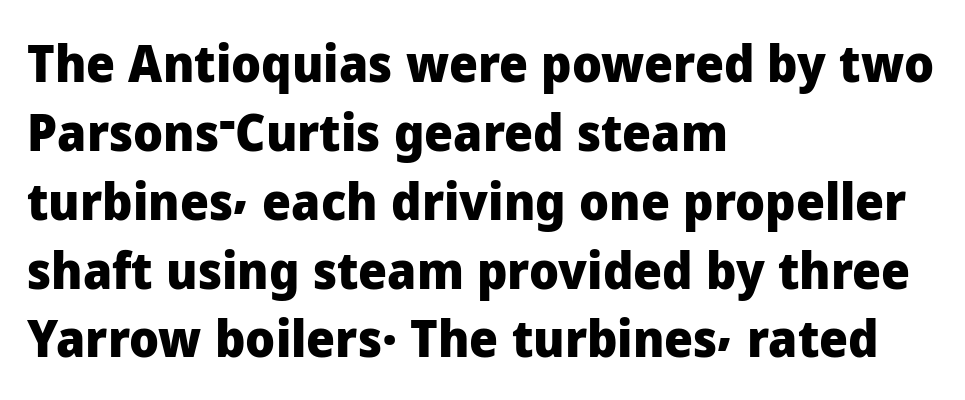
Does the leading feel generous? No, just average. This is roman type, the default non-slanted kind. The strip under each line holds only bare page. You could not count columns in this text — the font is proportionally spaced.
